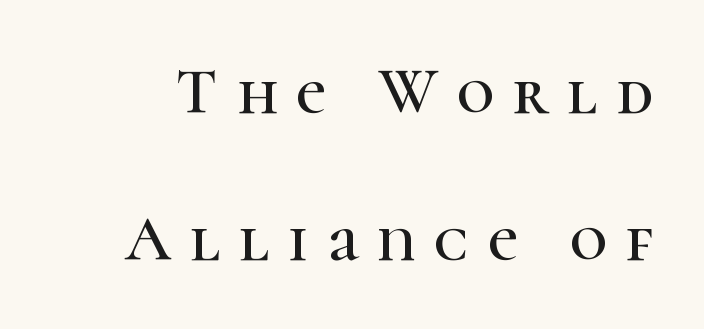
The image shows 65 px serif type, upright; set loose line spacing (2.26x), unusually wide letter spacing (+0.29 em), not underlined; high stroke contrast and a medium x-height.
